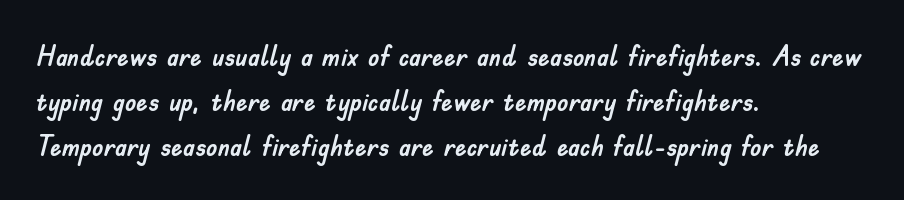
The image shows 29 px sans-serif type; set left-aligned, normal line spacing (1.55x), normal letter spacing, not underlined; low stroke contrast and a small x-height.
